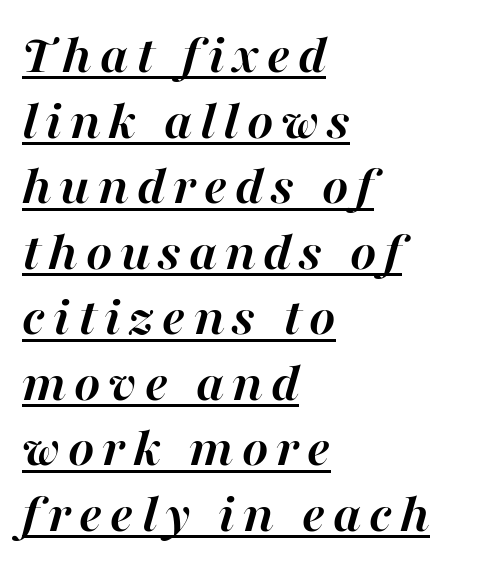
The image shows 56 px semibold type, italic (leaning right); set left-aligned, line spacing 1.17x, underlined; high stroke contrast and a medium x-height.
